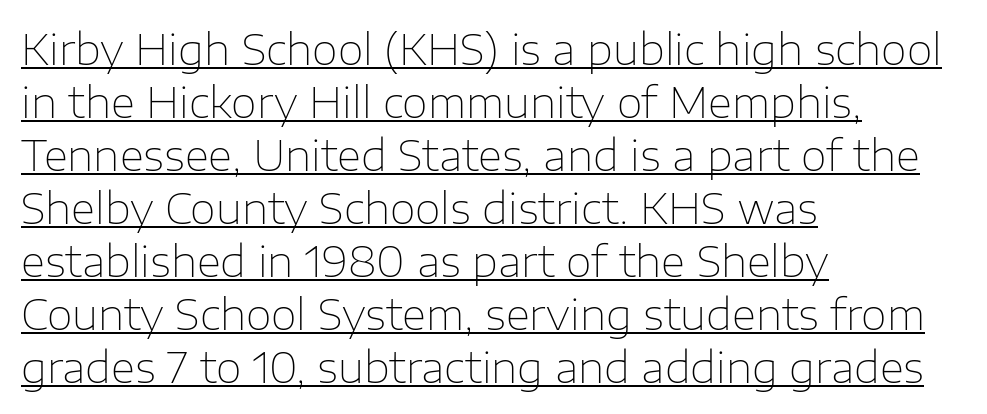
The image shows 42 px thin sans-serif type, upright; set left-aligned, normal line spacing (1.26x), normal letter spacing, underlined; low stroke contrast and a medium x-height.
